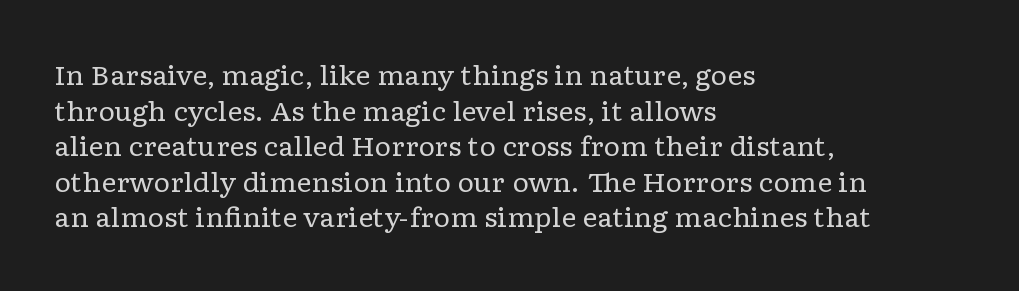
Q: Is the text bold? A: No.
Q: Is the text italic (slanted)? A: No, it is upright.
Q: Is the text underlined? A: No.
Q: How is the paragraph aligned? A: Left-aligned.
Q: Is the spacing between letters normal or unusually wide? A: Normal.
Q: Is the spacing between lines tight, normal or loose? A: Normal.
